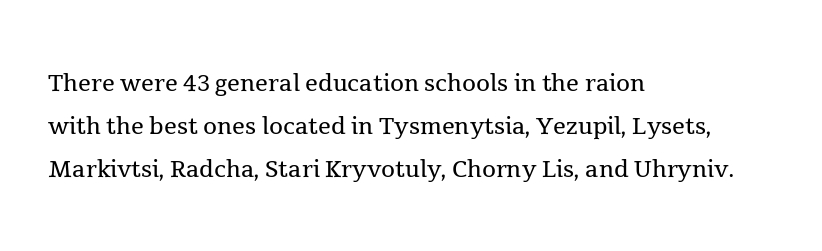
Q: Is the text bold? A: No.
Q: Is the text italic (slanted)? A: No, it is upright.
Q: Is the typeface a serif or a sans-serif typeface? A: Serif.
Q: Is the text underlined? A: No.
Q: How is the paragraph aligned? A: Left-aligned.
Q: Is the spacing between letters normal or unusually wide? A: Normal.
Q: Is the spacing between lines tight, normal or loose? A: Normal.
Q: Width (condensed, normal, or wide)? A: Normal.
Q: x-height? A: Medium.
Q: Monospaced? A: No.
